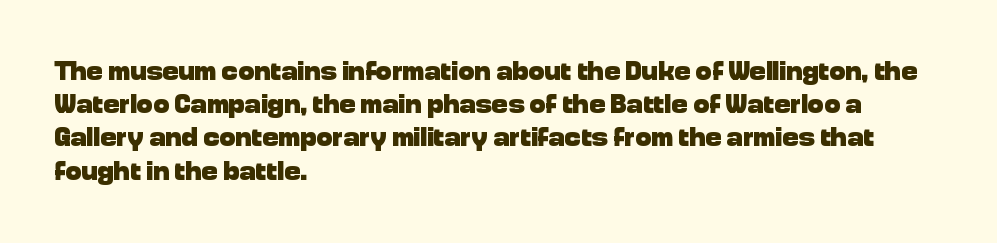
{"italic": "no", "bold": "yes", "underline": "no", "align": "left", "line_spacing_ratio": 1.23, "letter_spacing": "normal", "letter_spacing_em": 0.0, "glyph_px": 27}
